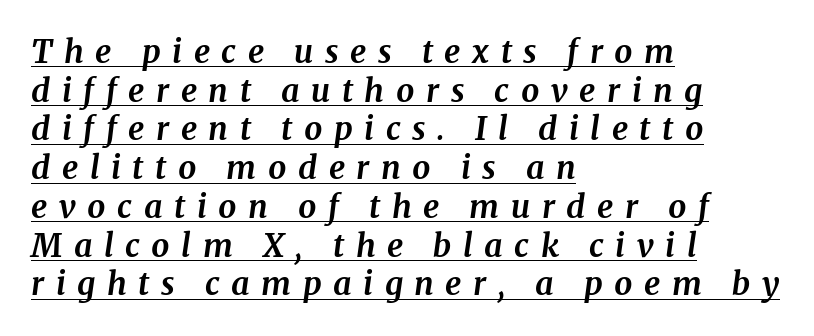
{"serif": "yes", "italic": "yes", "lean": "right", "slant_degrees": 8, "bold": "yes", "weight": "bold", "width": "normal", "stroke_contrast": "medium", "x_height": "medium", "monospaced": "no", "underline": "yes", "align": "left", "line_spacing_ratio": 1.21, "letter_spacing": "wide", "letter_spacing_em": 0.36, "glyph_px": 32}
